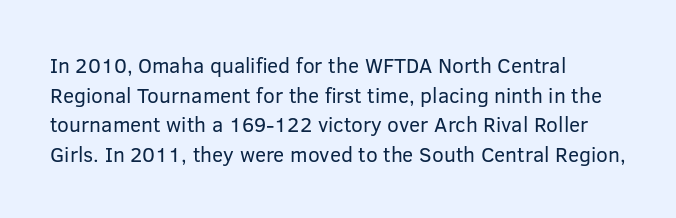
Q: Is the text bold? A: No.
Q: Is the text italic (slanted)? A: No, it is upright.
Q: Is the text underlined? A: No.
Q: How is the paragraph aligned? A: Left-aligned.
Q: Is the spacing between letters normal or unusually wide? A: Normal.
Q: Is the spacing between lines tight, normal or loose? A: Normal.
